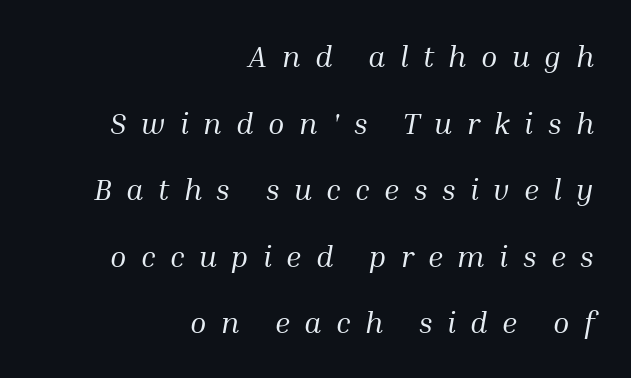
Note: serifs present on the glyphs. Each new line begins a long way beneath the previous one. Glance below the letters and you will spot only blank space. Quick note: italic.
